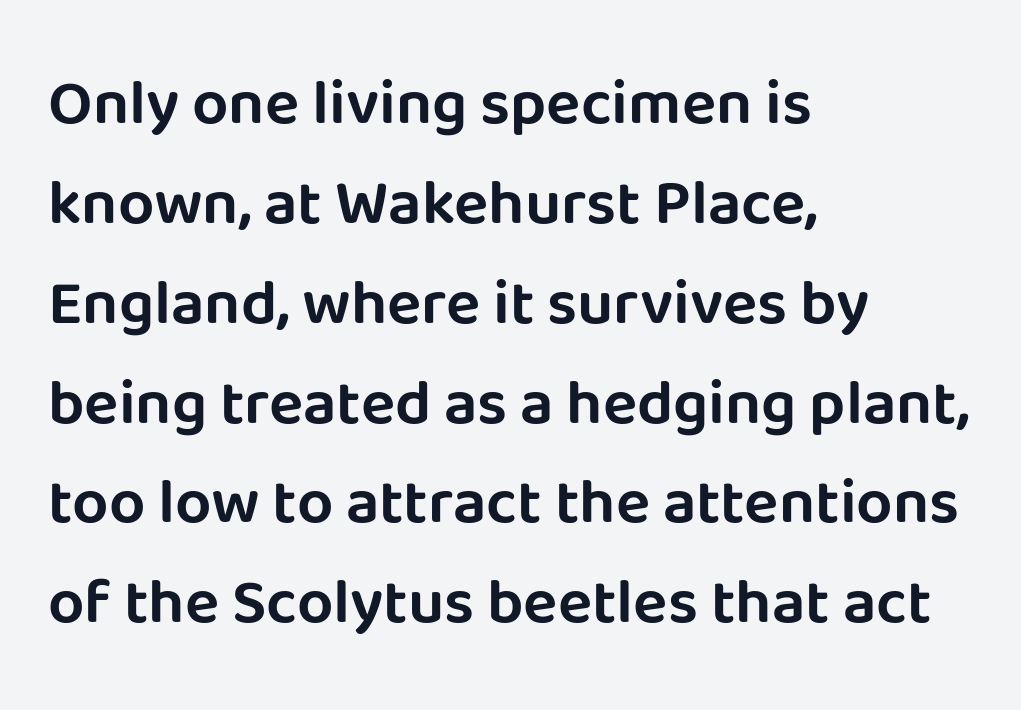
{"serif": "no", "italic": "no", "width": "normal", "stroke_contrast": "low", "x_height": "large", "monospaced": "no", "underline": "no", "align": "left", "line_spacing": "normal", "line_spacing_ratio": 1.56, "letter_spacing": "normal", "letter_spacing_em": 0.0, "glyph_px": 64}
